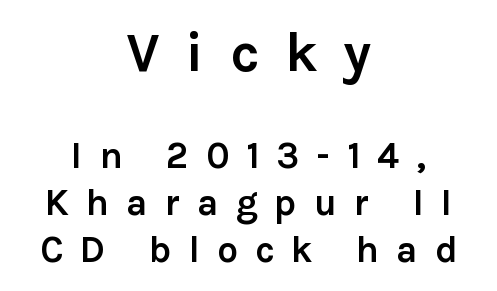
The image shows 56 px semibold sans-serif type, upright; set centered, normal line spacing (1.26x), unusually wide letter spacing (+0.46 em), not underlined; the first (top) block is 1.51x larger; a medium x-height.
